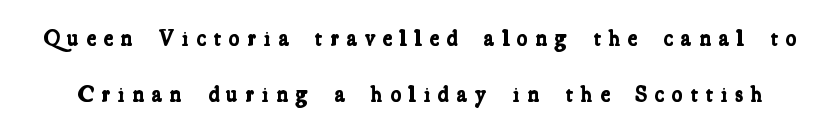
The image shows 23 px bold type; set loose line spacing (2.45x), unusually wide letter spacing (+0.32 em), not underlined.
